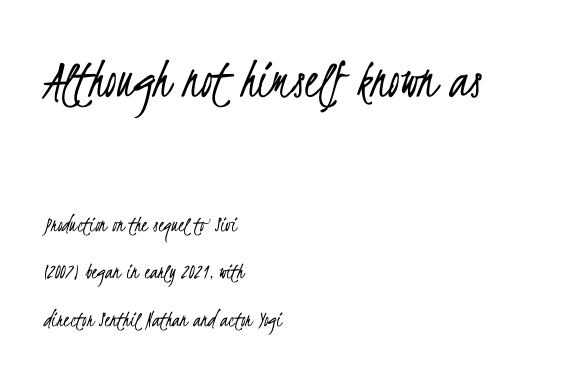
Q: Is the text bold? A: No.
Q: Is the typeface a serif or a sans-serif typeface? A: Sans-serif.
Q: Is the text underlined? A: No.
Q: How is the paragraph aligned? A: Left-aligned.
Q: Is the spacing between letters normal or unusually wide? A: Normal.
Q: Is the spacing between lines tight, normal or loose? A: Loose.
Q: Which block of text is set in a larger size, the first (top) or the second (bottom)? A: The first (top) one.
Q: Width (condensed, normal, or wide)? A: Condensed.
Q: Stroke contrast? A: Low.
Q: x-height? A: Small.
Q: Monospaced? A: No.
